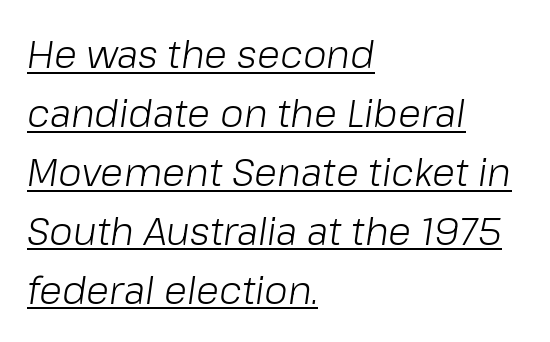
{"italic": "yes", "lean": "right", "slant_degrees": 8, "bold": "no", "weight": "light", "width": "normal", "stroke_contrast": "low", "x_height": "medium", "monospaced": "no", "underline": "yes", "align": "left", "line_spacing": "normal", "line_spacing_ratio": 1.55, "letter_spacing": "normal", "letter_spacing_em": 0.0, "glyph_px": 38}
